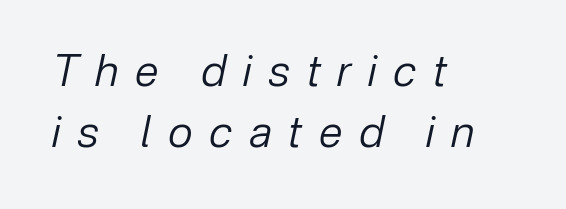
{"italic": "yes", "lean": "right", "slant_degrees": 12, "bold": "no", "weight": "regular", "width": "normal", "stroke_contrast": "low", "x_height": "medium", "monospaced": "no", "underline": "no", "align": "left", "line_spacing": "normal", "line_spacing_ratio": 1.41, "letter_spacing": "wide", "letter_spacing_em": 0.39, "glyph_px": 43}
